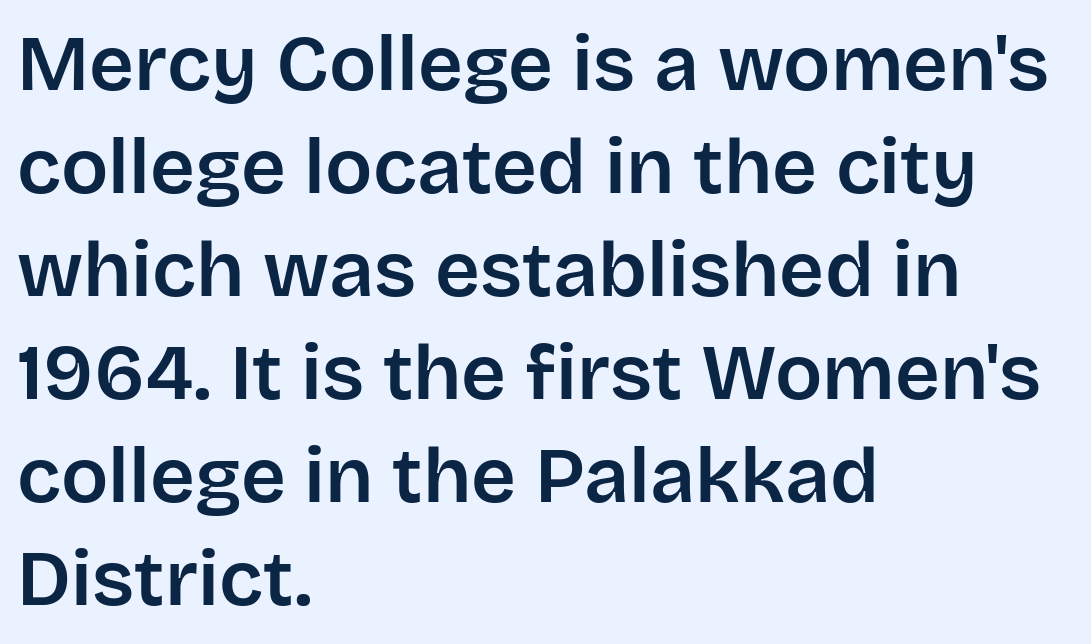
{"serif": "no", "italic": "no", "width": "normal", "stroke_contrast": "low", "x_height": "large", "monospaced": "no", "underline": "no", "align": "left", "line_spacing": "normal", "line_spacing_ratio": 1.32, "letter_spacing": "normal", "letter_spacing_em": 0.0, "glyph_px": 78}
